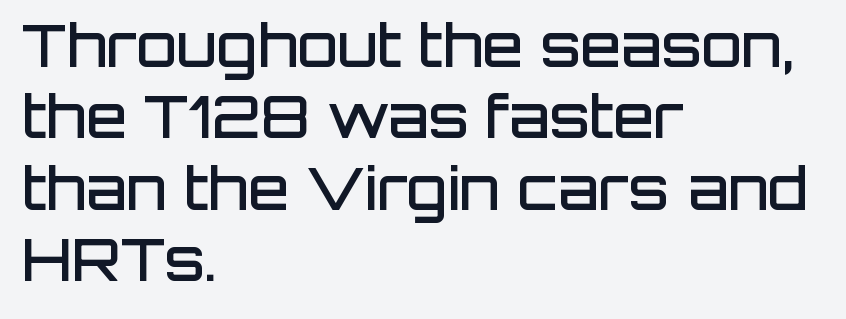
In CSS terms this would be text-align: left. The letters carry no serifs — their stems end cleanly without finishing strokes. You can tell it's not italic because the verticals are truly vertical. Spacing verdict: proportional, widths tailored to each character. Honestly, there is no underline to notice here at all. Honestly, the letter spacing is just normal — you wouldn't notice it.
